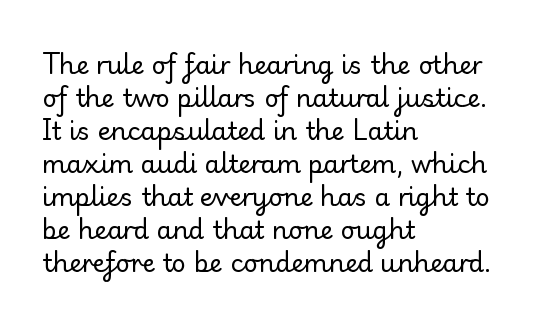
The image shows 25 px text type, upright; set left-aligned, normal line spacing (1.32x), normal letter spacing, not underlined.
